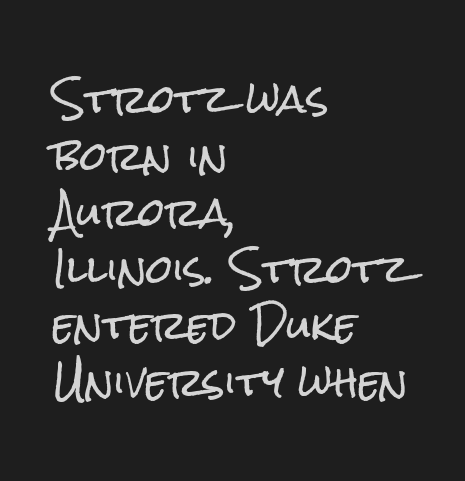
Q: Is the text italic (slanted)? A: No, it is upright.
Q: Is the typeface a serif or a sans-serif typeface? A: Sans-serif.
Q: Is the text underlined? A: No.
Q: How is the paragraph aligned? A: Left-aligned.
Q: Is the spacing between letters normal or unusually wide? A: Normal.
Q: Is the spacing between lines tight, normal or loose? A: Normal.
Q: Width (condensed, normal, or wide)? A: Condensed.
Q: Stroke contrast? A: Low.
Q: x-height? A: Medium.
Q: Monospaced? A: No.
